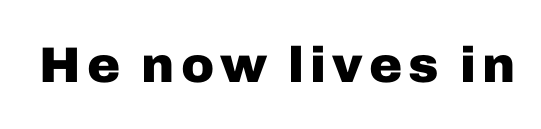
Q: Is the text bold? A: Yes.
Q: Is the text italic (slanted)? A: No, it is upright.
Q: Is the typeface a serif or a sans-serif typeface? A: Sans-serif.
Q: Is the text underlined? A: No.
Q: Width (condensed, normal, or wide)? A: Normal.
Q: Stroke contrast? A: Low.
Q: x-height? A: Medium.
Q: Monospaced? A: No.
